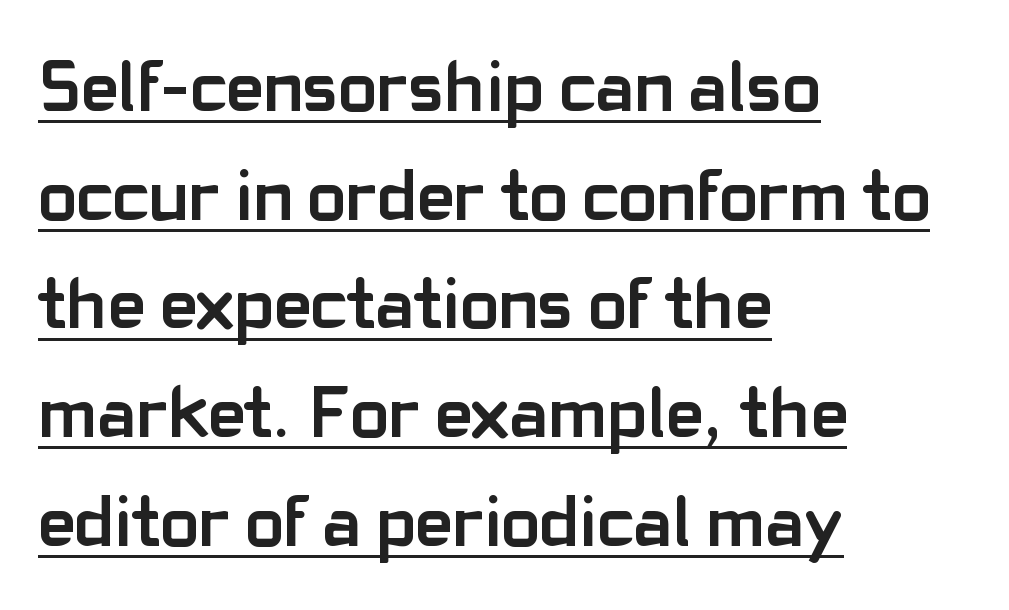
Q: Is the text bold? A: Yes.
Q: Is the text italic (slanted)? A: No, it is upright.
Q: Is the typeface a serif or a sans-serif typeface? A: Sans-serif.
Q: Is the text underlined? A: Yes.
Q: How is the paragraph aligned? A: Left-aligned.
Q: Is the spacing between letters normal or unusually wide? A: Normal.
Q: Is the spacing between lines tight, normal or loose? A: Normal.
Q: Width (condensed, normal, or wide)? A: Normal.
Q: Stroke contrast? A: Low.
Q: x-height? A: Medium.
Q: Monospaced? A: No.
